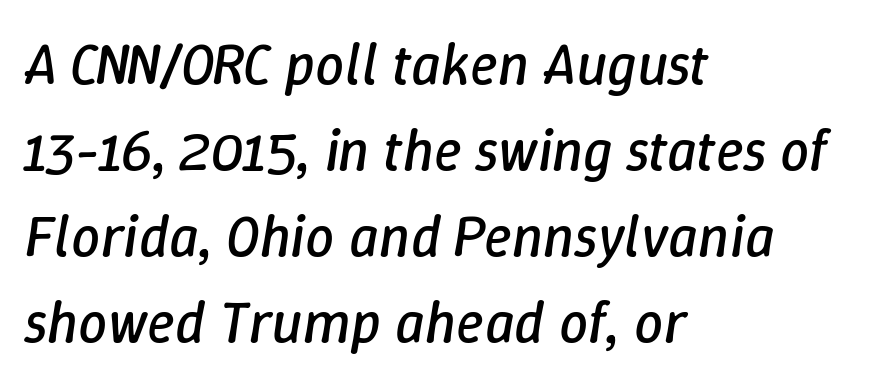
The image shows 58 px regular-weight type, italic (leaning right); set left-aligned, normal line spacing (1.48x), normal letter spacing, not underlined; low stroke contrast and a medium x-height.
